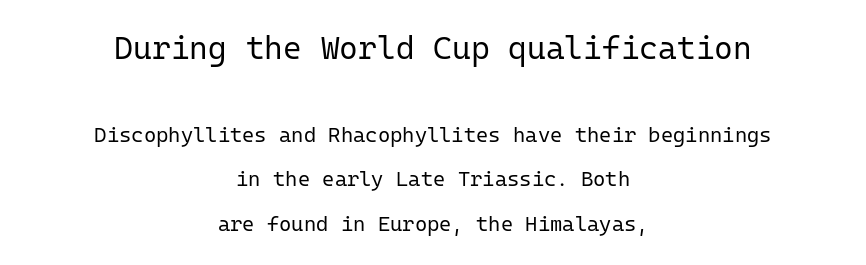
The image shows 32 px regular-weight sans-serif type, upright, monospaced; set centered, loose line spacing (2.11x), normal letter spacing, not underlined; the first (top) block is 1.52x larger; low stroke contrast and a medium x-height.
